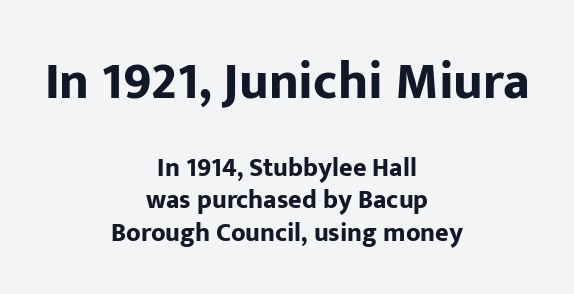
Q: Is the text bold? A: Yes.
Q: Is the text italic (slanted)? A: No, it is upright.
Q: Is the typeface a serif or a sans-serif typeface? A: Sans-serif.
Q: Is the text underlined? A: No.
Q: How is the paragraph aligned? A: Centered.
Q: Is the spacing between letters normal or unusually wide? A: Normal.
Q: Is the spacing between lines tight, normal or loose? A: Normal.
Q: Which block of text is set in a larger size, the first (top) or the second (bottom)? A: The first (top) one.
Q: Width (condensed, normal, or wide)? A: Normal.
Q: Stroke contrast? A: Low.
Q: x-height? A: Medium.
Q: Monospaced? A: No.
